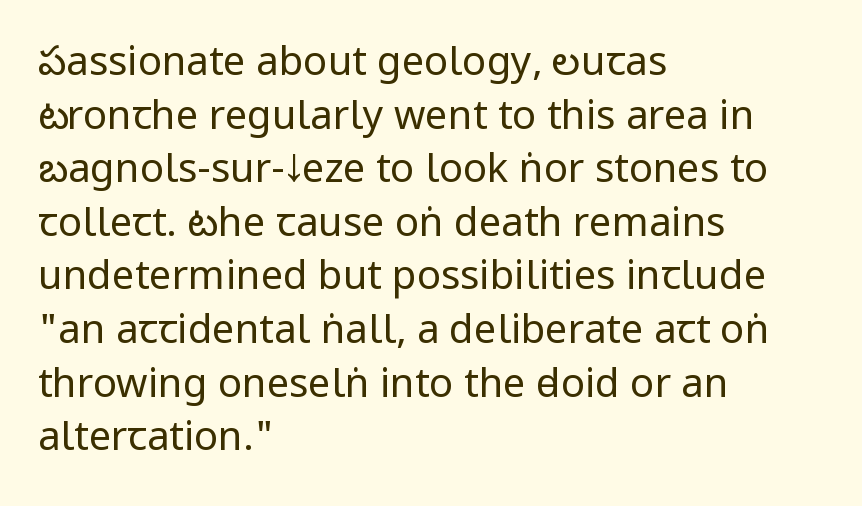
Q: Is the text bold? A: No.
Q: Is the text italic (slanted)? A: No, it is upright.
Q: Is the typeface a serif or a sans-serif typeface? A: Sans-serif.
Q: Is the text underlined? A: No.
Q: How is the paragraph aligned? A: Left-aligned.
Q: Is the spacing between letters normal or unusually wide? A: Normal.
Q: Is the spacing between lines tight, normal or loose? A: Normal.
Q: Width (condensed, normal, or wide)? A: Condensed.
Q: Stroke contrast? A: Low.
